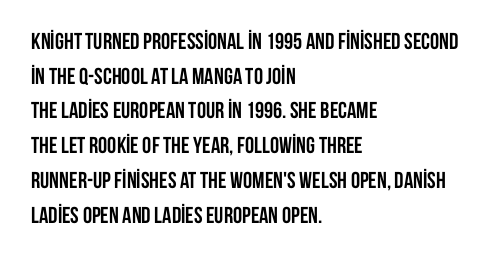
Q: Is the text bold? A: Yes.
Q: Is the text italic (slanted)? A: No, it is upright.
Q: Is the text underlined? A: No.
Q: How is the paragraph aligned? A: Left-aligned.
Q: Is the spacing between letters normal or unusually wide? A: Normal.
Q: Is the spacing between lines tight, normal or loose? A: Normal.
